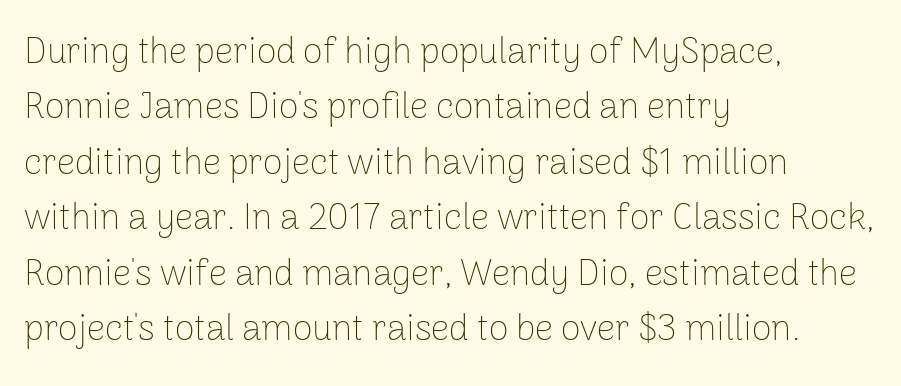
{"serif": "no", "italic": "no", "bold": "no", "weight": "thin", "width": "normal", "stroke_contrast": "low", "x_height": "medium", "monospaced": "no", "underline": "no", "align": "left", "line_spacing": "normal", "line_spacing_ratio": 1.54, "letter_spacing": "normal", "letter_spacing_em": 0.0, "glyph_px": 36}
